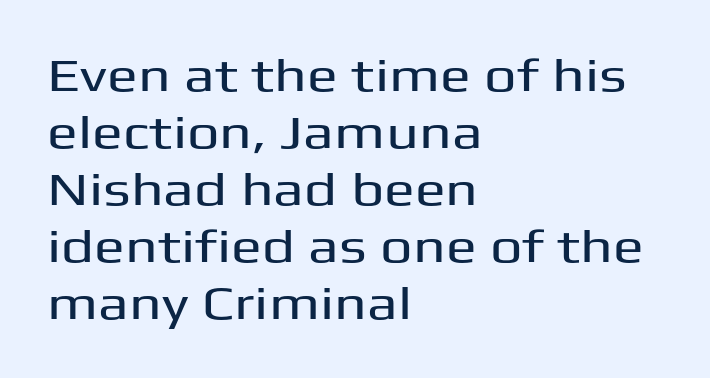
Q: Is the text italic (slanted)? A: No, it is upright.
Q: Is the typeface a serif or a sans-serif typeface? A: Sans-serif.
Q: Is the text underlined? A: No.
Q: How is the paragraph aligned? A: Left-aligned.
Q: Is the spacing between letters normal or unusually wide? A: Normal.
Q: Width (condensed, normal, or wide)? A: Wide.
Q: Stroke contrast? A: Medium.
Q: x-height? A: Medium.
Q: Monospaced? A: No.
